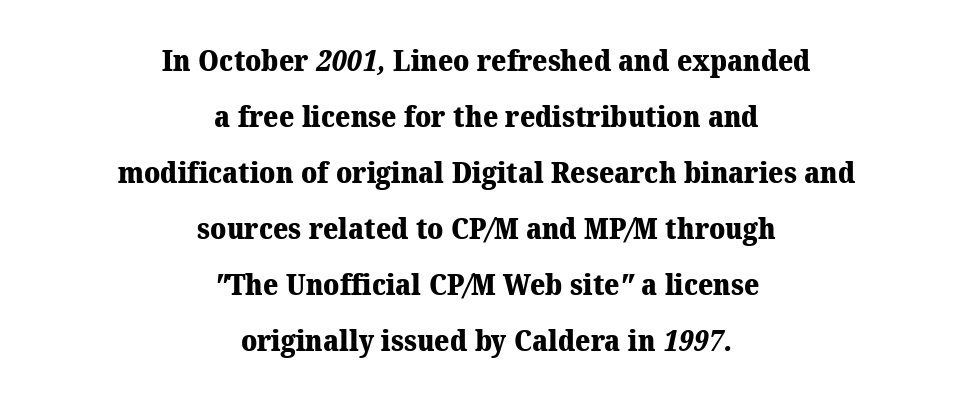
{"serif": "yes", "bold": "yes", "weight": "heavy", "width": "normal", "stroke_contrast": "medium", "x_height": "medium", "monospaced": "no", "underline": "no", "align": "center", "line_spacing": "loose", "line_spacing_ratio": 1.93, "letter_spacing": "normal", "letter_spacing_em": 0.0, "glyph_px": 29}
